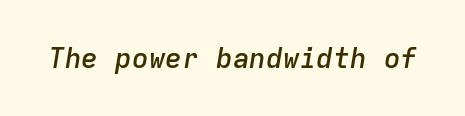
The image shows 28 px semibold type, italic (leaning right), monospaced; set normal letter spacing, not underlined; low stroke contrast and a medium x-height.
